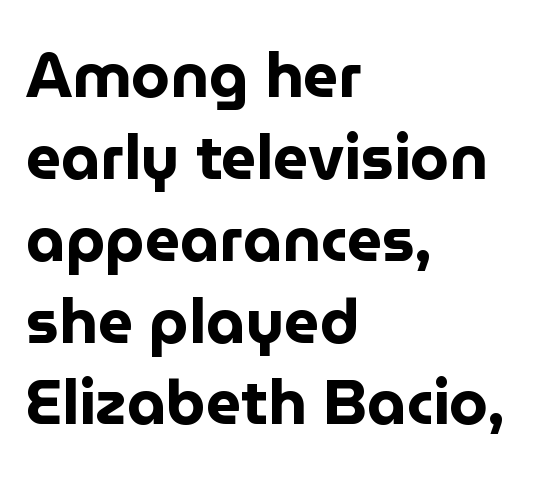
The image shows 62 px bold sans-serif type, upright; set left-aligned, normal line spacing (1.32x), normal letter spacing, not underlined; low stroke contrast and a medium x-height.
